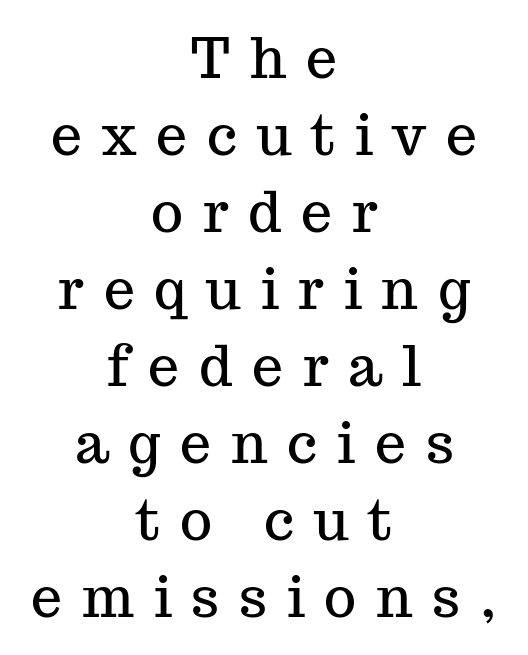
{"serif": "yes", "italic": "no", "width": "normal", "stroke_contrast": "medium", "x_height": "medium", "monospaced": "no", "underline": "no", "align": "center", "line_spacing": "normal", "line_spacing_ratio": 1.4, "letter_spacing": "wide", "letter_spacing_em": 0.36, "glyph_px": 55}
